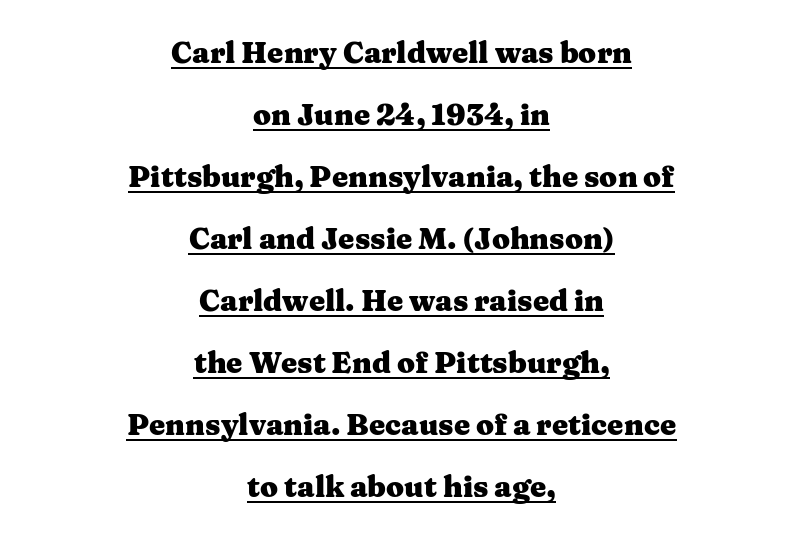
Q: Is the text bold? A: Yes.
Q: Is the text italic (slanted)? A: No, it is upright.
Q: Is the typeface a serif or a sans-serif typeface? A: Serif.
Q: Is the text underlined? A: Yes.
Q: How is the paragraph aligned? A: Centered.
Q: Is the spacing between letters normal or unusually wide? A: Normal.
Q: Is the spacing between lines tight, normal or loose? A: Loose.
Q: Width (condensed, normal, or wide)? A: Wide.
Q: Stroke contrast? A: Medium.
Q: x-height? A: Medium.
Q: Monospaced? A: No.
